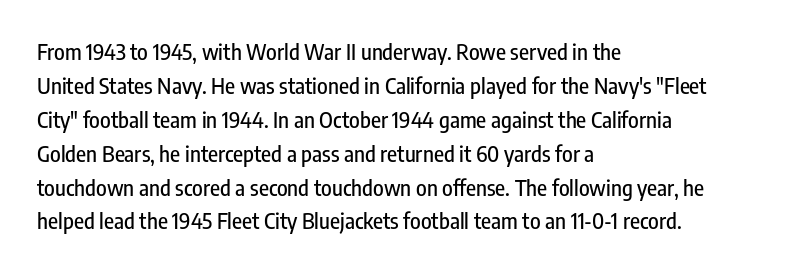
Inter-character spacing is left at the font's built-in metrics. A bare baseline throughout the passage. The typography opts for an upright posture over an oblique one. Casual observation: everything's shoved over to the left.
